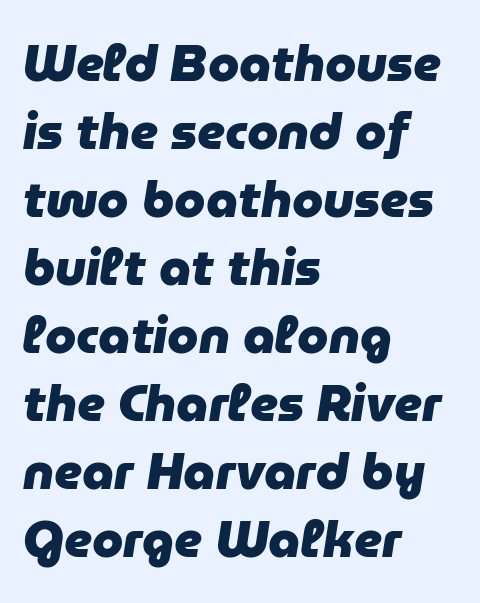
{"italic": "yes", "lean": "right", "slant_degrees": 9, "bold": "yes", "weight": "heavy", "width": "normal", "stroke_contrast": "low", "x_height": "medium", "monospaced": "no", "underline": "no", "align": "left", "line_spacing": "normal", "line_spacing_ratio": 1.36, "letter_spacing": "normal", "letter_spacing_em": 0.0, "glyph_px": 50}
